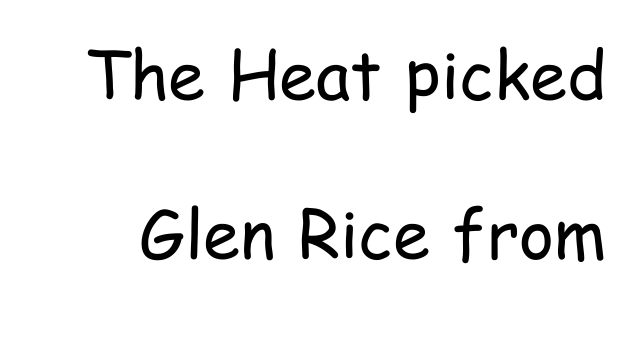
You could not count columns in this text — the font is proportionally spaced. The leading is generous, giving the passage an open texture. The face used here is a sans, in the tradition of grotesques and geometrics. Here the glyphs are tracked normally, forming tight word shapes.
